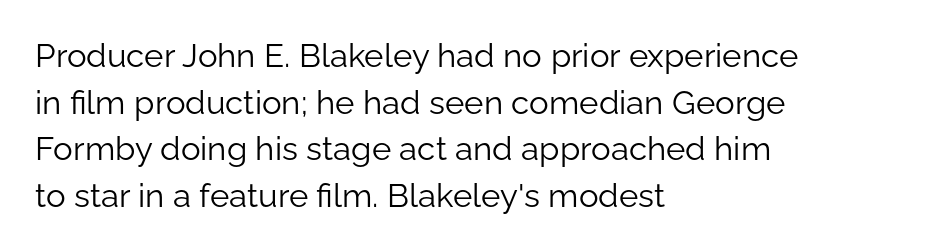
Q: Is the text bold? A: No.
Q: Is the text italic (slanted)? A: No, it is upright.
Q: Is the typeface a serif or a sans-serif typeface? A: Sans-serif.
Q: Is the text underlined? A: No.
Q: How is the paragraph aligned? A: Left-aligned.
Q: Is the spacing between letters normal or unusually wide? A: Normal.
Q: Is the spacing between lines tight, normal or loose? A: Normal.
Q: Width (condensed, normal, or wide)? A: Normal.
Q: Stroke contrast? A: Low.
Q: x-height? A: Medium.
Q: Monospaced? A: No.
